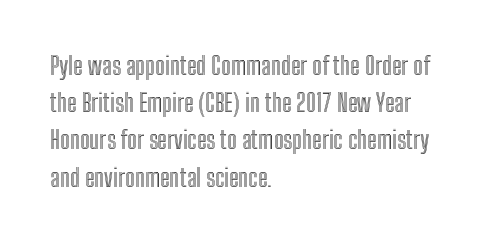
{"italic": "no", "underline": "no", "align": "left", "line_spacing": "normal", "line_spacing_ratio": 1.49, "letter_spacing": "normal", "letter_spacing_em": 0.0, "glyph_px": 25}
